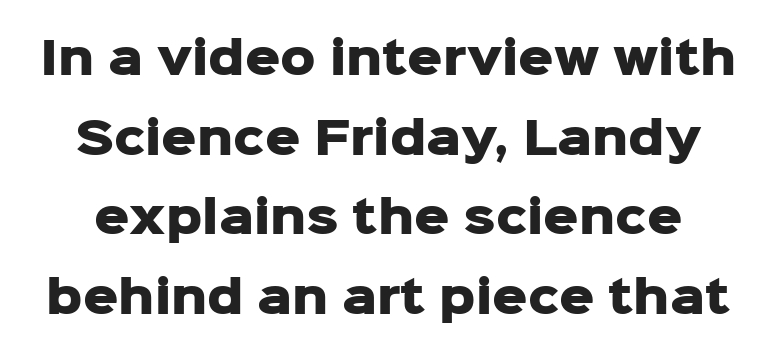
Q: Is the text bold? A: Yes.
Q: Is the text italic (slanted)? A: No, it is upright.
Q: Is the typeface a serif or a sans-serif typeface? A: Sans-serif.
Q: Is the text underlined? A: No.
Q: Is the spacing between letters normal or unusually wide? A: Normal.
Q: Width (condensed, normal, or wide)? A: Normal.
Q: Stroke contrast? A: Low.
Q: x-height? A: Medium.
Q: Monospaced? A: No.
